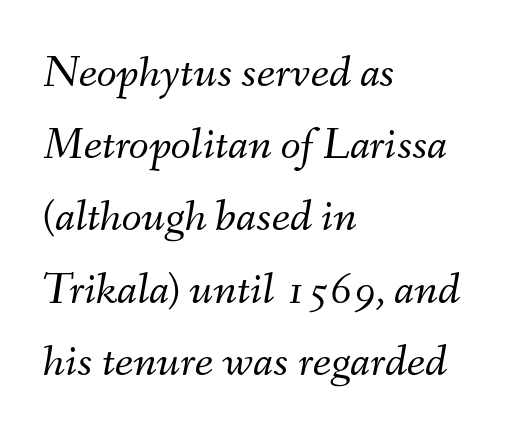
The image shows 46 px light type, italic (leaning right); set left-aligned, normal line spacing (1.57x), normal letter spacing, not underlined; medium stroke contrast and a small x-height.
